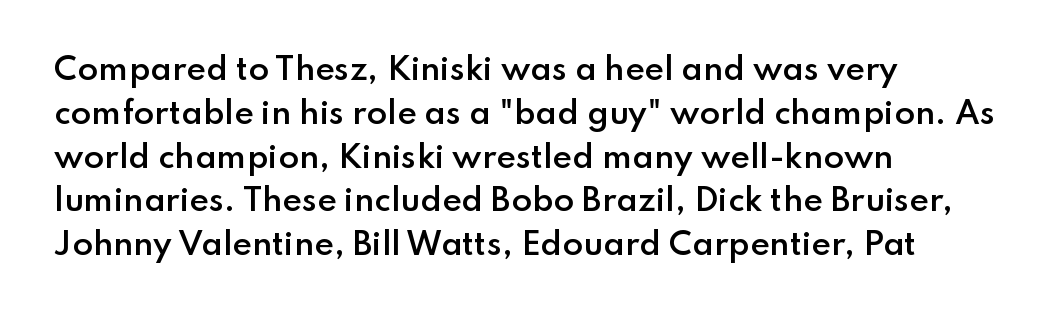
Does the copy run flush right? No — it runs flush left. These lines sit exactly where default settings would place them. Regarding serifs, this sample does without them. Compared with typical body copy, the letter spacing here is the same.
